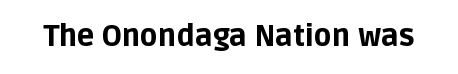
{"serif": "no", "italic": "no", "bold": "yes", "weight": "bold", "width": "normal", "stroke_contrast": "low", "x_height": "large", "monospaced": "no", "underline": "no", "letter_spacing": "normal", "letter_spacing_em": 0.0, "glyph_px": 29}
